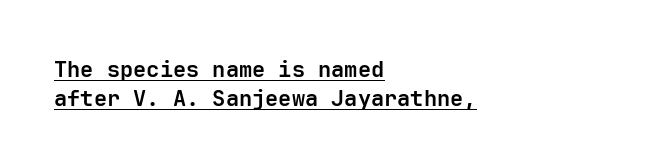
{"italic": "no", "bold": "yes", "underline": "yes", "align": "left", "line_spacing": "normal", "line_spacing_ratio": 1.3, "letter_spacing": "normal", "letter_spacing_em": 0.0, "glyph_px": 22}
